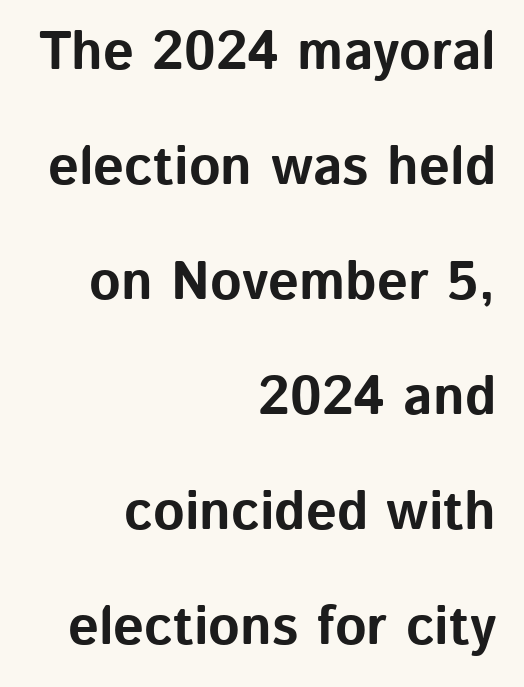
The image shows 54 px bold sans-serif type, upright; set right-aligned, loose line spacing (2.13x), normal letter spacing, not underlined; low stroke contrast and a medium x-height.
